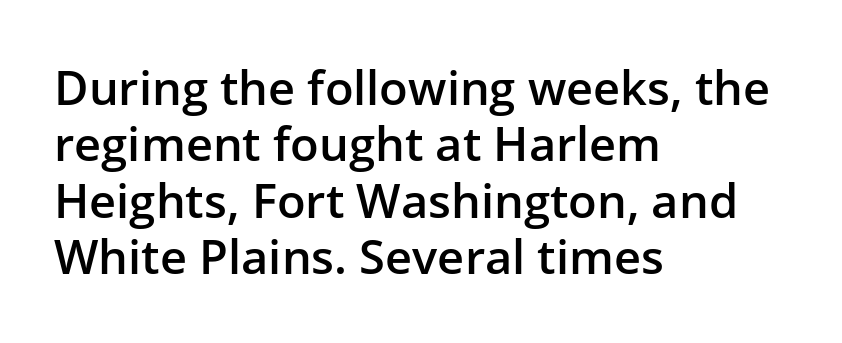
Nobody touched the tracking dial on this one. Left-aligned paragraph, ragged on the right. Emphasis by weight is partial: semibold. Think of a printed novel: that variable character pitch is what you see here. Quick note: underline off. Nope, no serifs anywhere on these letters.
